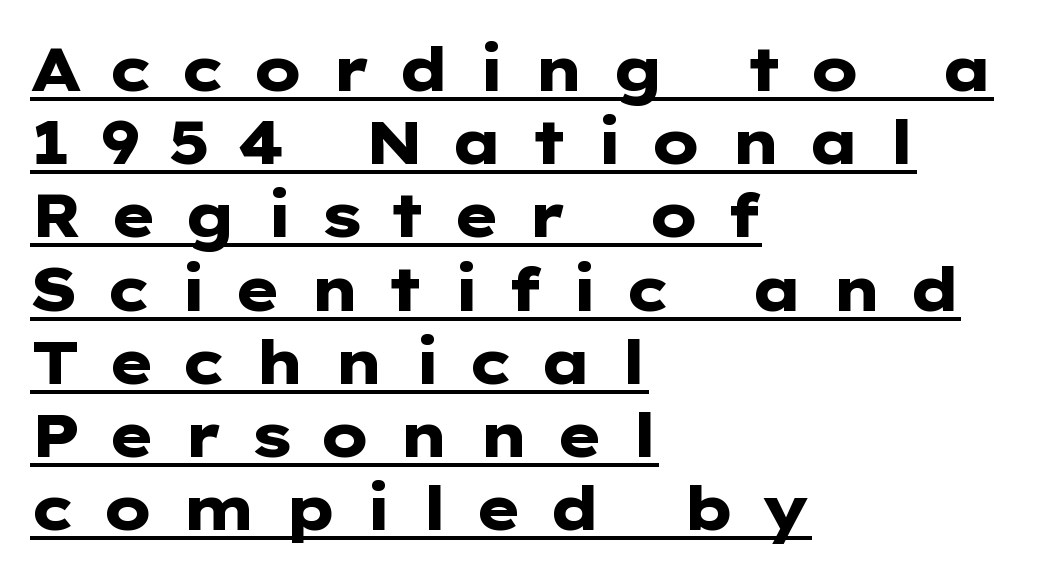
The image shows 61 px heavy, wide sans-serif type, upright; set left-aligned, line spacing 1.2x, unusually wide letter spacing (+0.43 em), underlined; low stroke contrast and a medium x-height.
